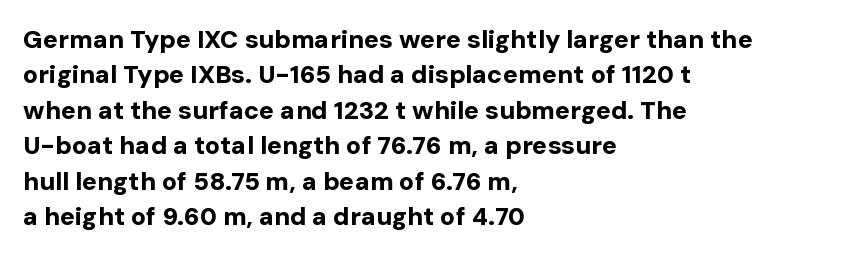
The strokes are fattened all the way to bold. Does the copy run flush right? No — it runs flush left. The face used here is rendered with its standard letterfit. Does the leading feel generous? No, just average. The typography opts for an upright posture over an oblique one.
